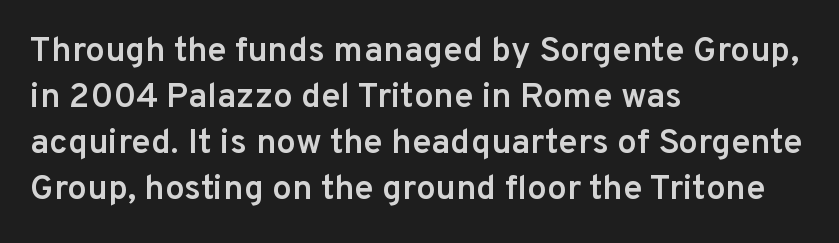
{"serif": "no", "italic": "no", "bold": "semi", "weight": "semibold", "width": "normal", "stroke_contrast": "low", "x_height": "medium", "monospaced": "no", "underline": "no", "align": "left", "line_spacing": "normal", "line_spacing_ratio": 1.31, "letter_spacing": "normal", "letter_spacing_em": 0.0, "glyph_px": 35}
